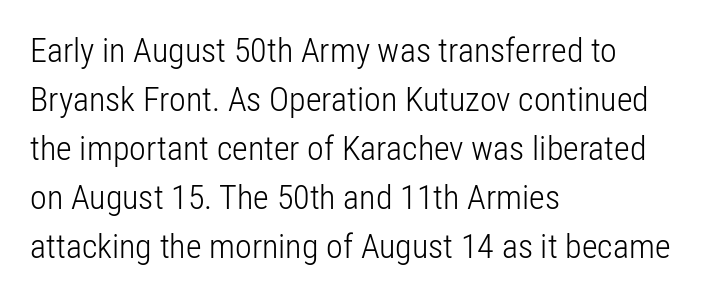
The image shows 34 px light, condensed sans-serif type, upright; set left-aligned, normal line spacing (1.44x), normal letter spacing, not underlined; low stroke contrast and a medium x-height.
